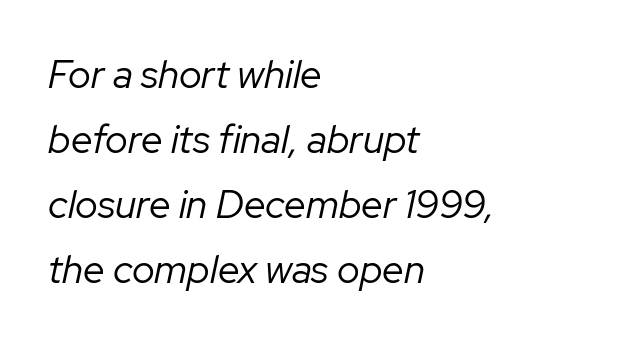
{"italic": "yes", "lean": "right", "slant_degrees": 12, "bold": "no", "weight": "regular", "width": "normal", "stroke_contrast": "low", "x_height": "medium", "monospaced": "no", "underline": "no", "align": "left", "line_spacing": "normal", "line_spacing_ratio": 1.67, "letter_spacing": "normal", "letter_spacing_em": 0.0, "glyph_px": 39}
